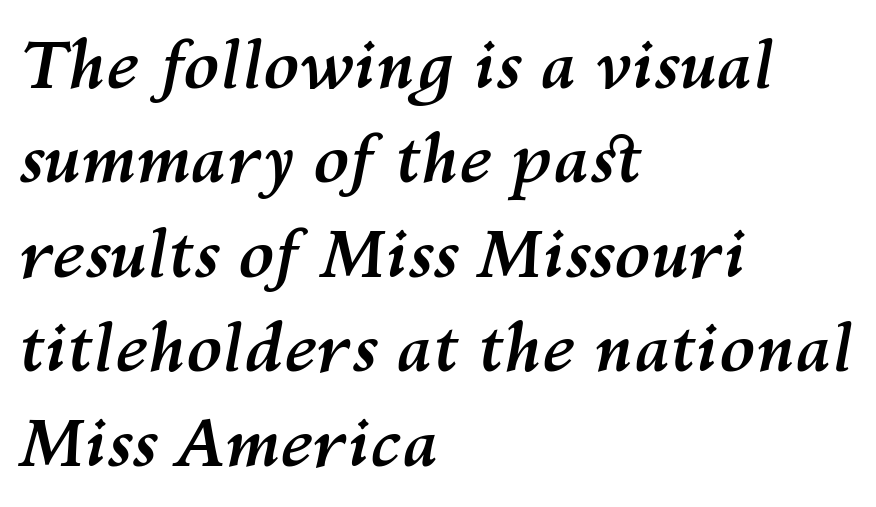
The image shows 66 px semibold type, italic (leaning right); set left-aligned, normal line spacing (1.43x), normal letter spacing, not underlined; medium stroke contrast and a medium x-height.
